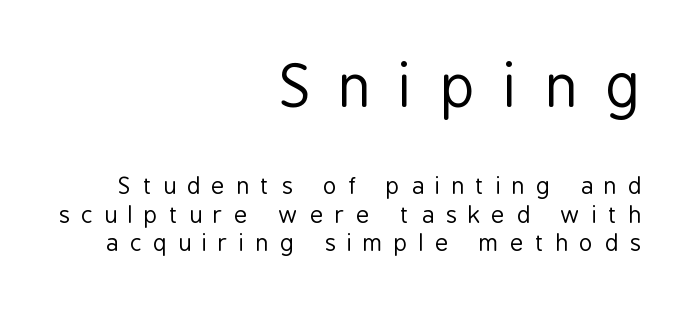
Q: Is the text bold? A: No.
Q: Is the text italic (slanted)? A: No, it is upright.
Q: Is the typeface a serif or a sans-serif typeface? A: Sans-serif.
Q: Is the text underlined? A: No.
Q: How is the paragraph aligned? A: Right-aligned.
Q: Is the spacing between letters normal or unusually wide? A: Unusually wide.
Q: Which block of text is set in a larger size, the first (top) or the second (bottom)? A: The first (top) one.
Q: Width (condensed, normal, or wide)? A: Condensed.
Q: Stroke contrast? A: Low.
Q: x-height? A: Medium.
Q: Monospaced? A: No.
